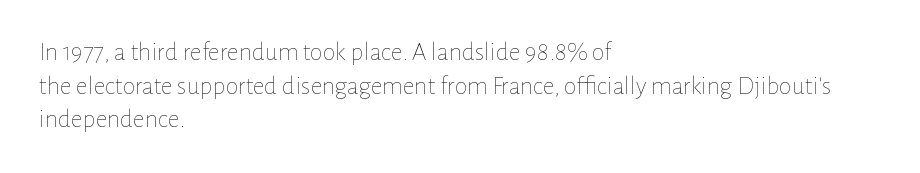
The image shows 26 px text type, upright; set left-aligned, normal line spacing (1.29x), normal letter spacing, not underlined.
